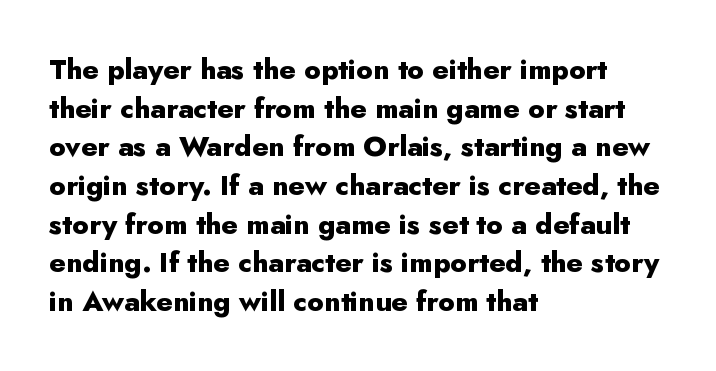
The strokes are fattened all the way to bold. Beneath every word, the page is bare. The typeface chosen for these lines omits serifs. Proportional: the letters do not fall into vertical columns.
